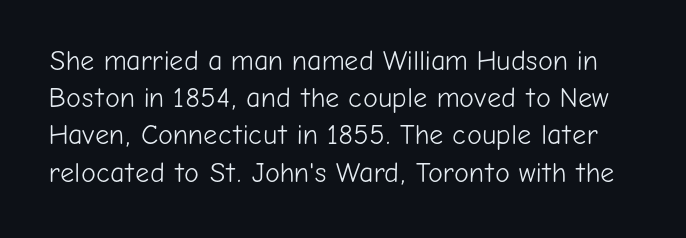
The image shows 28 px light sans-serif type, upright; set normal line spacing (1.33x), normal letter spacing, not underlined; low stroke contrast and a medium x-height.
